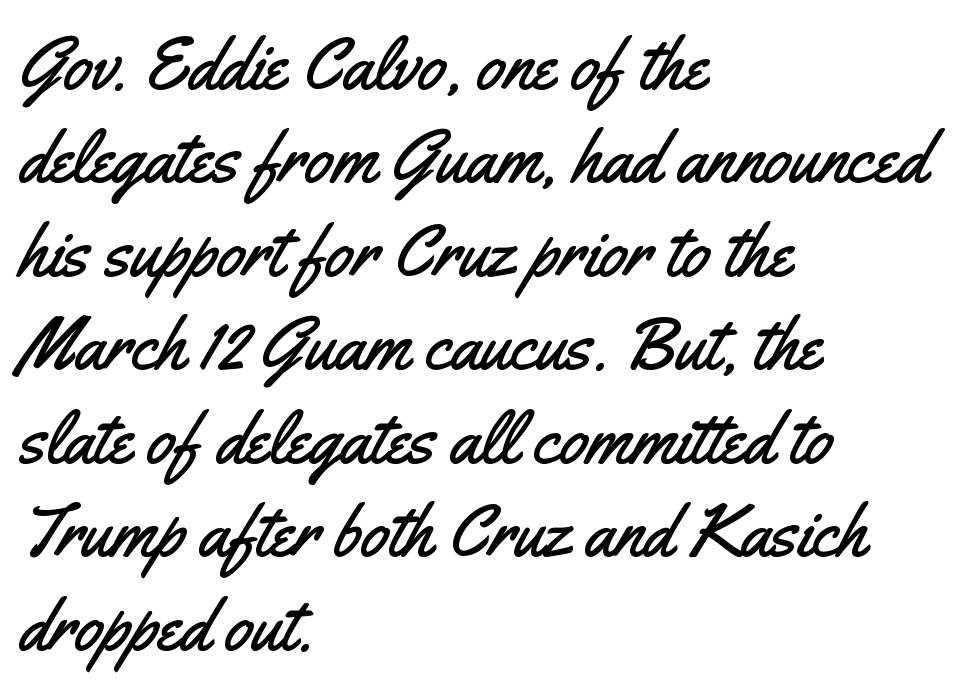
{"serif": "no", "width": "condensed", "stroke_contrast": "medium", "x_height": "small", "monospaced": "no", "underline": "no", "align": "left", "line_spacing": "normal", "line_spacing_ratio": 1.28, "letter_spacing": "normal", "letter_spacing_em": 0.0, "glyph_px": 73}
